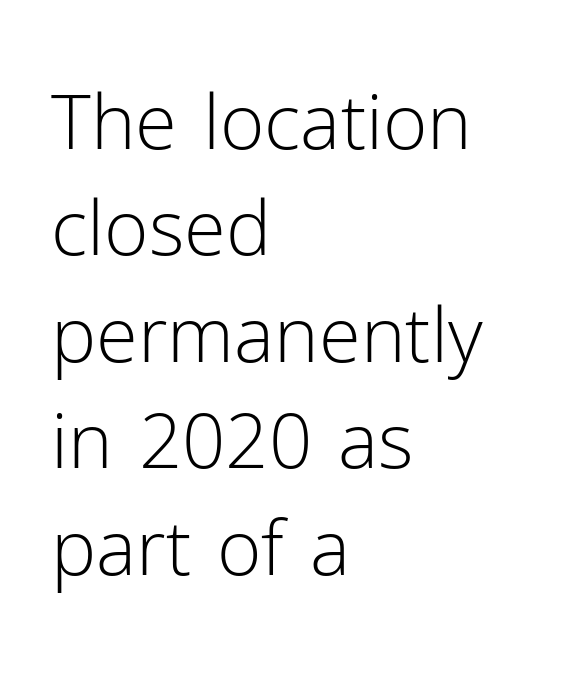
Q: Is the text bold? A: No.
Q: Is the text italic (slanted)? A: No, it is upright.
Q: Is the typeface a serif or a sans-serif typeface? A: Sans-serif.
Q: Is the text underlined? A: No.
Q: How is the paragraph aligned? A: Left-aligned.
Q: Is the spacing between letters normal or unusually wide? A: Normal.
Q: Is the spacing between lines tight, normal or loose? A: Normal.
Q: Width (condensed, normal, or wide)? A: Normal.
Q: Stroke contrast? A: Low.
Q: x-height? A: Medium.
Q: Monospaced? A: No.
